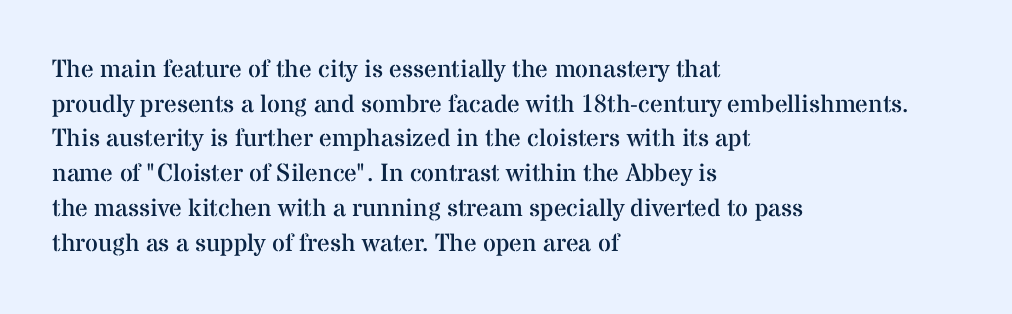
The image shows 25 px text type, upright; set left-aligned, normal line spacing (1.39x), normal letter spacing, not underlined.
